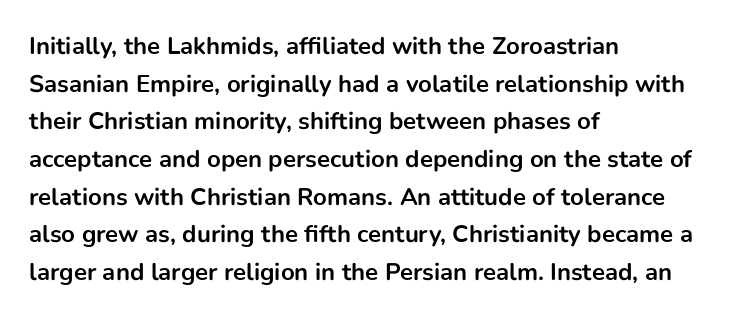
{"italic": "no", "bold": "yes", "underline": "no", "align": "left", "line_spacing": "normal", "line_spacing_ratio": 1.57, "letter_spacing": "normal", "letter_spacing_em": 0.0, "glyph_px": 24}
